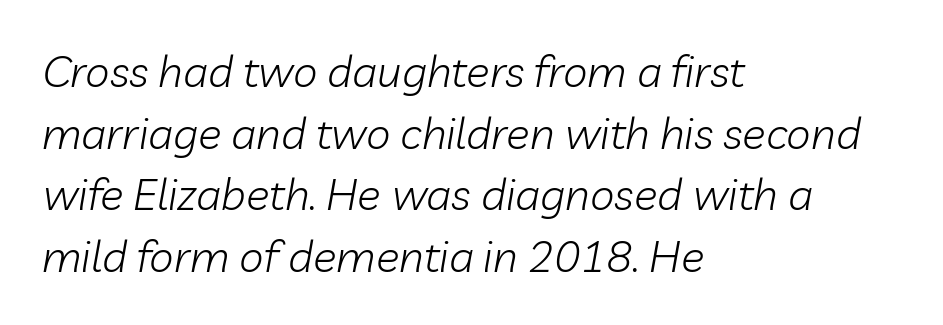
The rag falls on the right side of this text block. The gap between lines stays unmarked. Each word holds together tightly as a unit, with standard inter-letter gaps. A typesetter would mark this as italic. Weight: regular or lighter.
